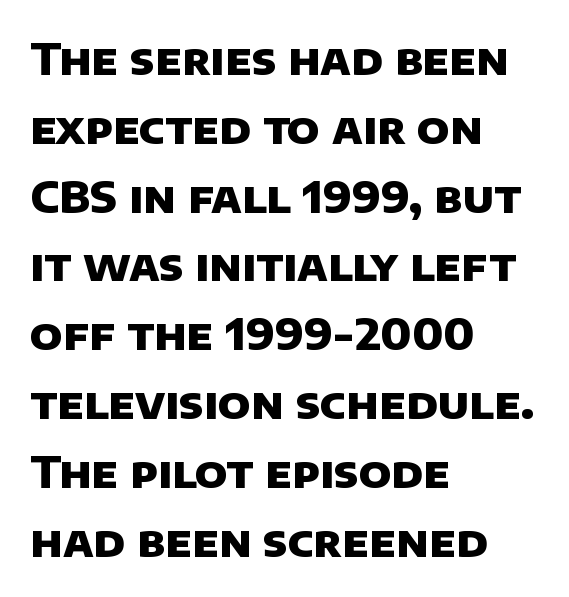
{"serif": "no", "bold": "yes", "weight": "heavy", "width": "normal", "stroke_contrast": "low", "x_height": "large", "monospaced": "no", "underline": "no", "align": "left", "line_spacing": "normal", "line_spacing_ratio": 1.6, "letter_spacing": "normal", "letter_spacing_em": 0.0, "glyph_px": 43}
